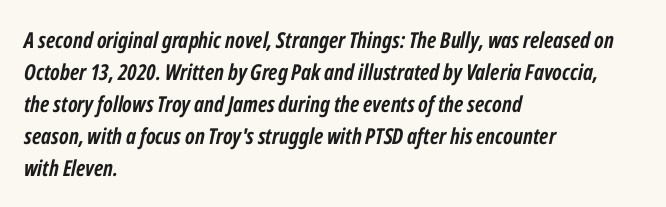
Observe the lean: these are italic letterforms. Short and long lines alike share a common starting point at left. The specimen omits any rule beneath the text block's lines. Does the weight exceed regular? Yes, all the way to bold. The line-height multiplier appears to be the usual default. Letter spacing: default.
